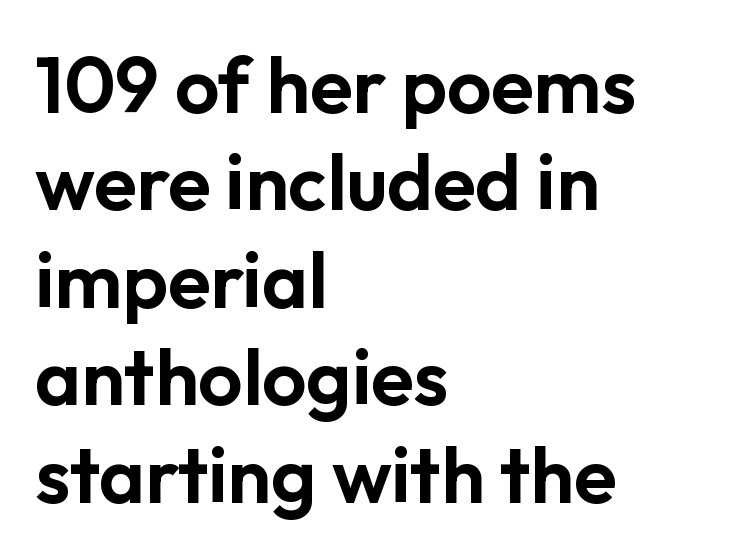
{"serif": "no", "italic": "no", "width": "normal", "stroke_contrast": "low", "x_height": "medium", "monospaced": "no", "underline": "no", "align": "left", "line_spacing": "normal", "line_spacing_ratio": 1.25, "letter_spacing": "normal", "letter_spacing_em": 0.0, "glyph_px": 78}
